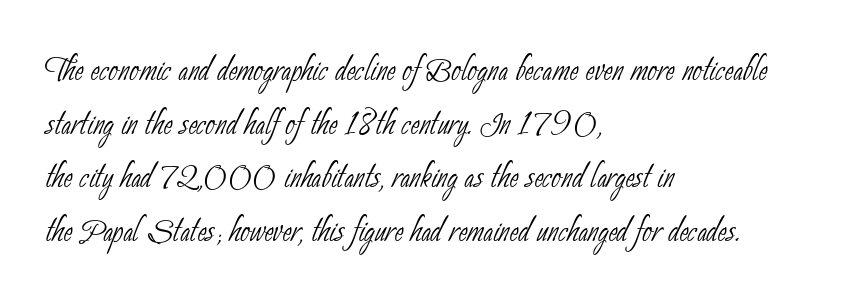
Q: Is the text bold? A: No.
Q: Is the typeface a serif or a sans-serif typeface? A: Sans-serif.
Q: Is the text underlined? A: No.
Q: How is the paragraph aligned? A: Left-aligned.
Q: Is the spacing between letters normal or unusually wide? A: Normal.
Q: Is the spacing between lines tight, normal or loose? A: Normal.
Q: Width (condensed, normal, or wide)? A: Condensed.
Q: Stroke contrast? A: Low.
Q: x-height? A: Small.
Q: Monospaced? A: No.
